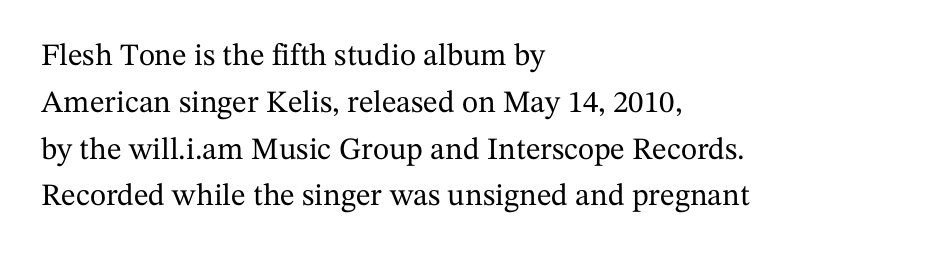
{"serif": "yes", "italic": "no", "width": "normal", "stroke_contrast": "medium", "x_height": "medium", "monospaced": "no", "underline": "no", "align": "left", "line_spacing": "normal", "line_spacing_ratio": 1.51, "letter_spacing": "normal", "letter_spacing_em": 0.0, "glyph_px": 31}
